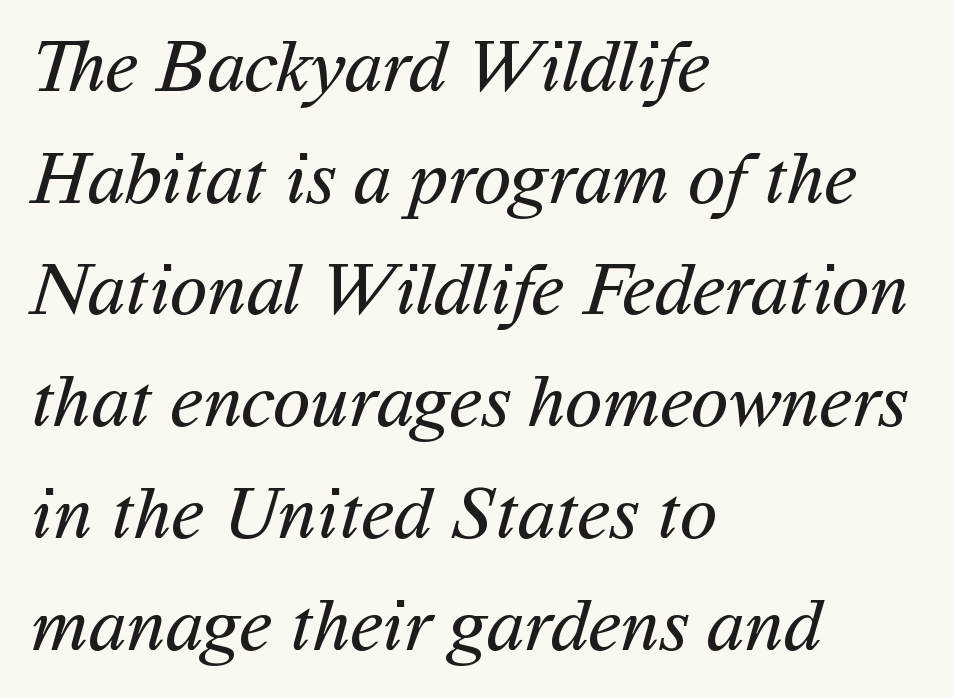
Looks like regular typesetting: each glyph gets only the width it needs. The rendering uses a moderate line-height, typical for paragraphs. Caption: face not bold, strokes unweighted. Are there feet on the stems? There aren't — it's a sans. The setting favours the left margin, as ordinary paragraphs usually do. No word sits above an underline.
